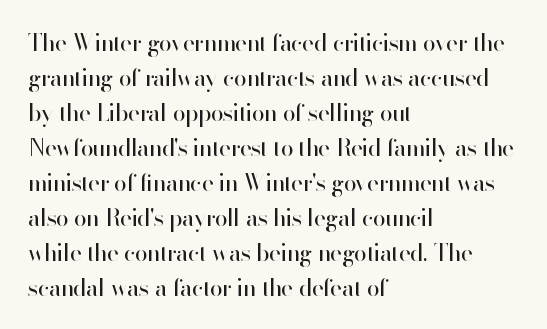
The image shows 23 px text type, upright; set left-aligned, normal line spacing (1.52x), normal letter spacing, not underlined.
